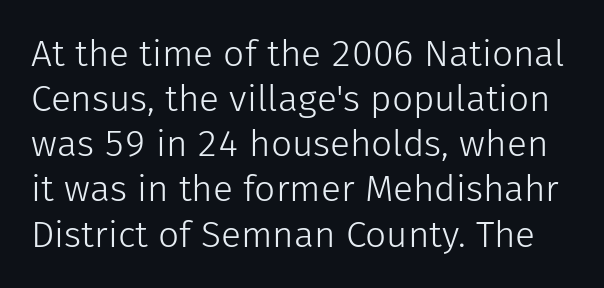
Q: Is the text bold? A: No.
Q: Is the text italic (slanted)? A: No, it is upright.
Q: Is the typeface a serif or a sans-serif typeface? A: Sans-serif.
Q: Is the text underlined? A: No.
Q: Is the spacing between letters normal or unusually wide? A: Normal.
Q: Width (condensed, normal, or wide)? A: Normal.
Q: Stroke contrast? A: Low.
Q: x-height? A: Medium.
Q: Monospaced? A: No.
